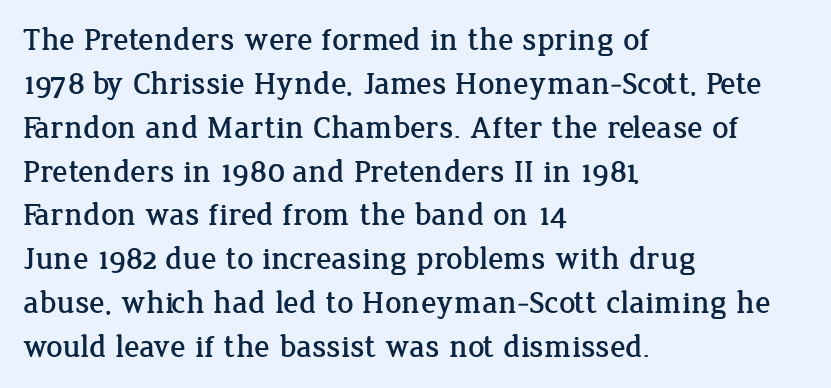
Q: Is the text italic (slanted)? A: No, it is upright.
Q: Is the typeface a serif or a sans-serif typeface? A: Serif.
Q: Is the text underlined? A: No.
Q: How is the paragraph aligned? A: Left-aligned.
Q: Is the spacing between letters normal or unusually wide? A: Normal.
Q: Is the spacing between lines tight, normal or loose? A: Normal.
Q: Width (condensed, normal, or wide)? A: Normal.
Q: Stroke contrast? A: Low.
Q: x-height? A: Medium.
Q: Monospaced? A: No.
